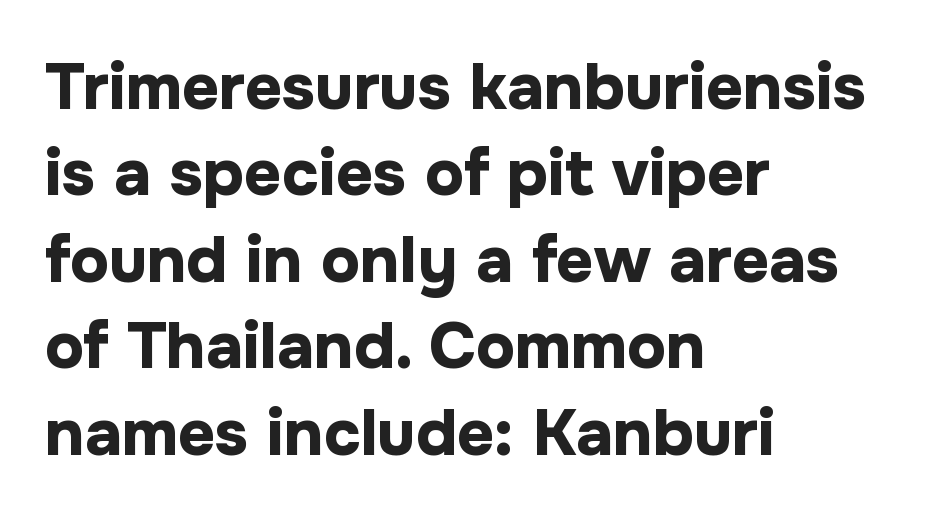
The image shows 65 px bold sans-serif type, upright; set left-aligned, normal line spacing (1.33x), normal letter spacing, not underlined; low stroke contrast and a medium x-height.
